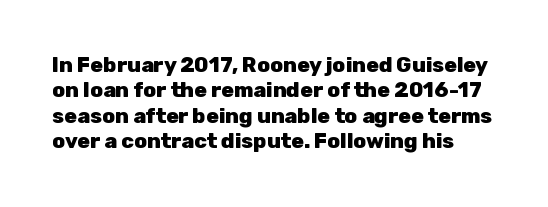
{"italic": "no", "bold": "yes", "underline": "no", "line_spacing_ratio": 1.21, "letter_spacing": "normal", "letter_spacing_em": 0.0, "glyph_px": 21}
